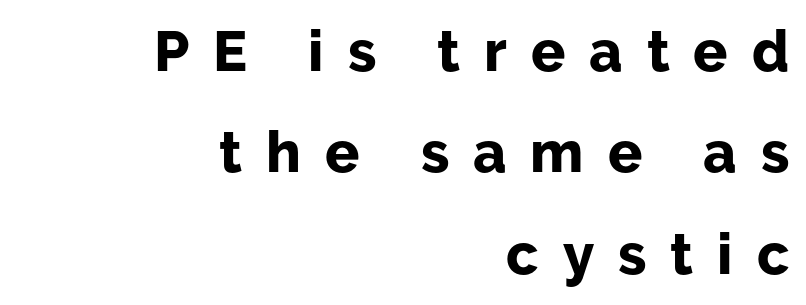
The image shows 57 px bold sans-serif type, upright; set right-aligned, line spacing 1.78x, unusually wide letter spacing (+0.42 em), not underlined; low stroke contrast and a medium x-height.
